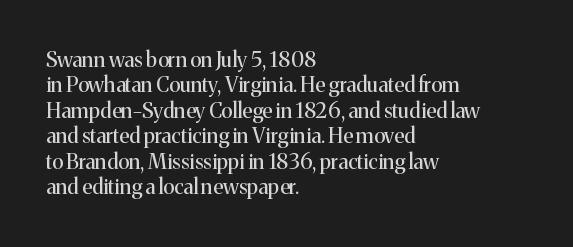
{"italic": "no", "bold": "no", "underline": "no", "align": "left", "line_spacing_ratio": 1.21, "letter_spacing": "normal", "letter_spacing_em": 0.0, "glyph_px": 21}
